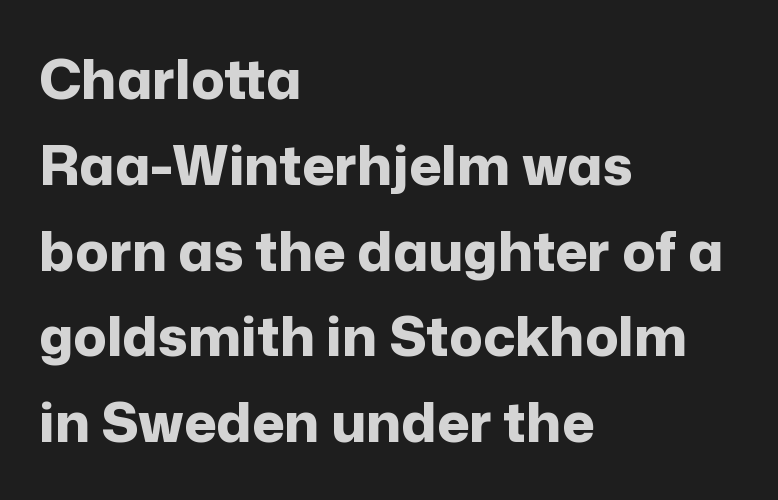
No extra tracking has been applied to these lines. The glyphs in this specimen are sans serif. All the whitespace from short lines collects on the right. Glance below the letters and you will spot only blank space. Chunky letters — that's bold for sure.
